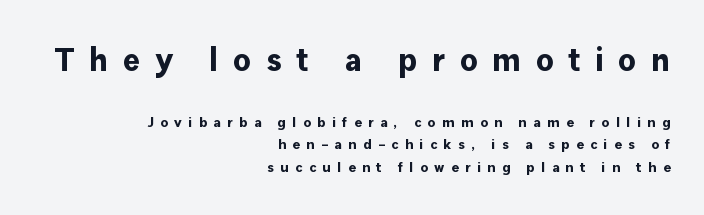
The image shows 32 px bold sans-serif type, upright; set right-aligned, normal line spacing (1.6x), unusually wide letter spacing (+0.46 em), not underlined; the first (top) block is 2.29x larger; low stroke contrast and a medium x-height.
